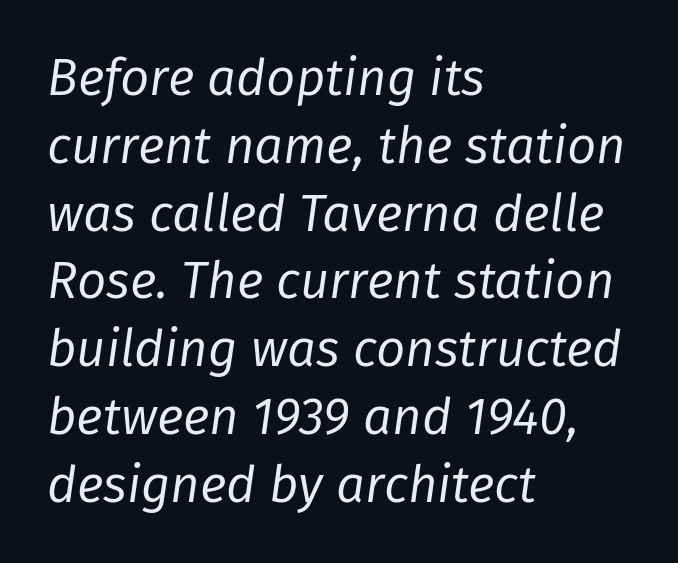
Q: Is the text bold? A: No.
Q: Is the text italic (slanted)? A: Yes, it leans right by about 8 degrees.
Q: Is the text underlined? A: No.
Q: How is the paragraph aligned? A: Left-aligned.
Q: Is the spacing between letters normal or unusually wide? A: Normal.
Q: Is the spacing between lines tight, normal or loose? A: Normal.
Q: Width (condensed, normal, or wide)? A: Normal.
Q: Stroke contrast? A: Low.
Q: x-height? A: Medium.
Q: Monospaced? A: No.
